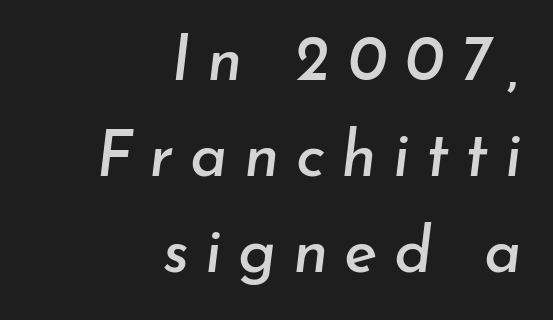
Q: Is the text italic (slanted)? A: Yes, it leans right by about 7 degrees.
Q: Is the text underlined? A: No.
Q: How is the paragraph aligned? A: Right-aligned.
Q: Is the spacing between letters normal or unusually wide? A: Unusually wide.
Q: Is the spacing between lines tight, normal or loose? A: Normal.
Q: Width (condensed, normal, or wide)? A: Normal.
Q: Stroke contrast? A: Low.
Q: x-height? A: Small.
Q: Monospaced? A: No.
